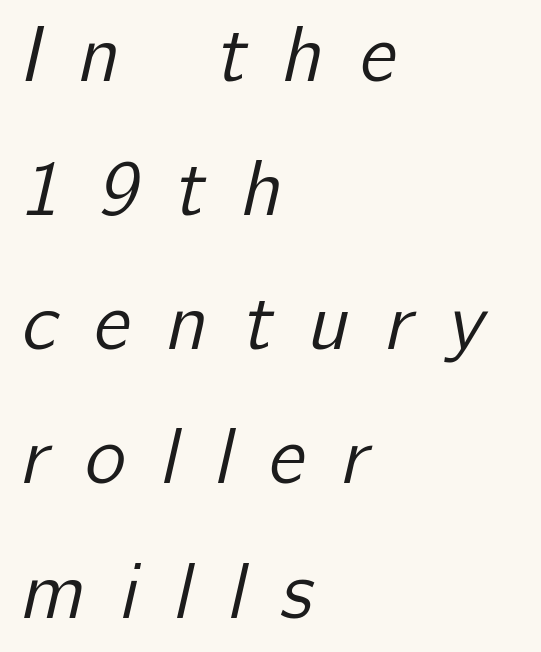
Every row of glyphs begins at an identical x-position on the left. Note the varied advance widths — an 'i' is clearly narrower than an 'm'. Glance below the letters and you will spot only blank space. The face looks like a standard text weight, possibly lighter. The tracking jumps out immediately: characters are airy and widely separated.
